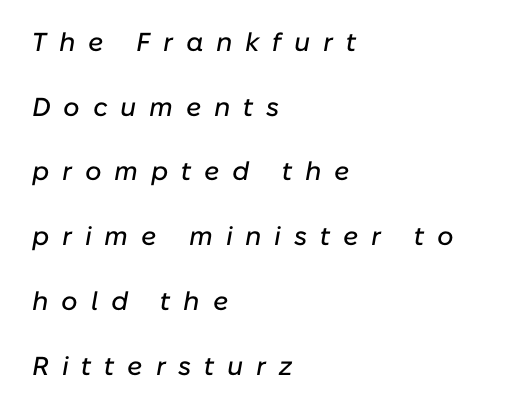
Line starts are locked; line ends wander. Horizontal bands of white between lines are thick stripes. Each row of text sits above clean, open space. Observe the wide spacing: letters keep a clear distance from each other. These lines were composed using italics.
